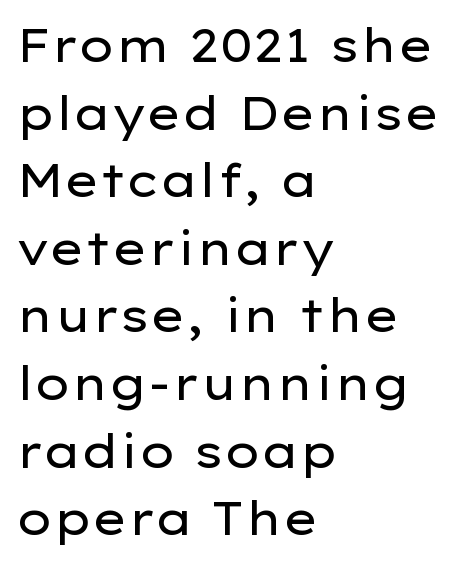
Letter spacing: default. Weight: in the light-to-regular range. A typesetter would label this face a sans. Ascenders rise straight up at ninety degrees. The leading is moderate, giving the passage an even texture.
